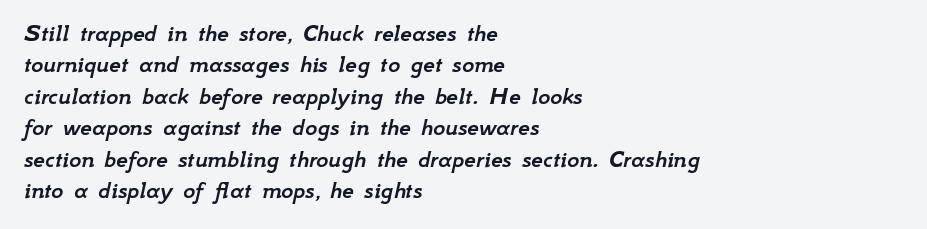
The image shows 26 px text type, italic (leaning right); set left-aligned, line spacing 1.21x, normal letter spacing, not underlined.
